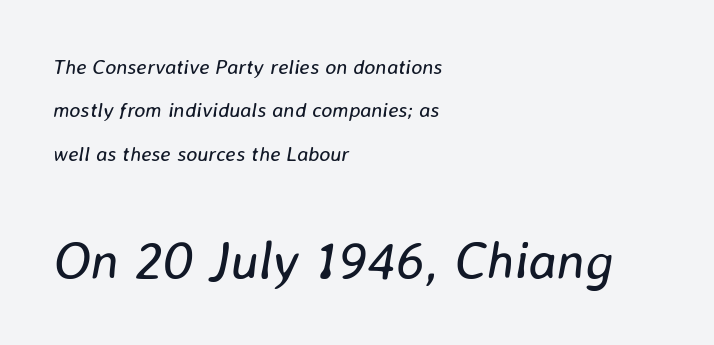
{"italic": "yes", "lean": "right", "slant_degrees": 8, "bold": "no", "weight": "regular", "width": "normal", "stroke_contrast": "low", "x_height": "medium", "monospaced": "no", "underline": "no", "align": "left", "line_spacing": "loose", "line_spacing_ratio": 2.07, "letter_spacing": "normal", "letter_spacing_em": 0.0, "larger_block": "second", "size_ratio": 2.52, "glyph_px": 53}
